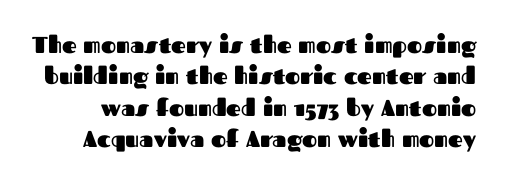
A clean baseline with only descenders dipping below it. Regular leading. Heavy-handed strokes throughout: this text is bold. The specimen reads as upright at a glance. Words appear dense and cohesive because spacing is normal.
